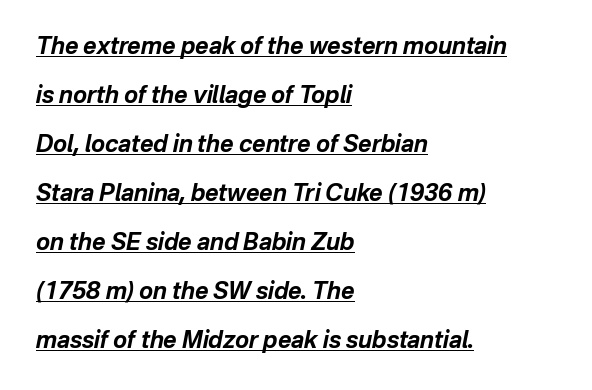
Visually the block forms a straight wall on the left and a jagged coastline on the right. Italic? Definitely — the glyphs are oblique. Between one letter and the next there's only the usual sliver of space. If you measured baseline to baseline, you'd find a long distance. As a designer I'd log this as weight 700, bold.
